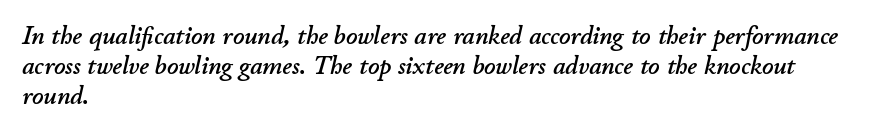
Q: Is the text italic (slanted)? A: Yes, it leans right by about 11 degrees.
Q: Is the text underlined? A: No.
Q: How is the paragraph aligned? A: Left-aligned.
Q: Is the spacing between letters normal or unusually wide? A: Normal.
